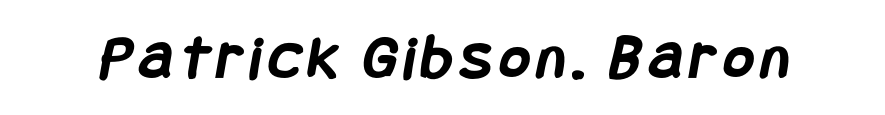
{"serif": "no", "bold": "yes", "weight": "semibold", "width": "condensed", "stroke_contrast": "low", "x_height": "large", "underline": "no", "glyph_px": 65}
